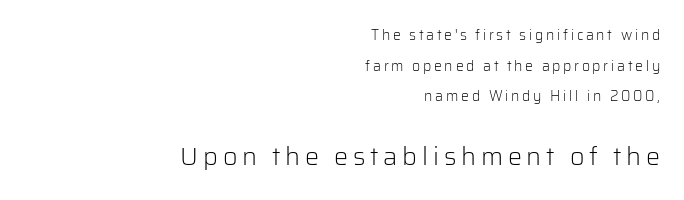
{"italic": "no", "bold": "no", "underline": "no", "align": "right", "line_spacing": "loose", "line_spacing_ratio": 2.19, "larger_block": "second", "size_ratio": 1.79, "glyph_px": 25}
